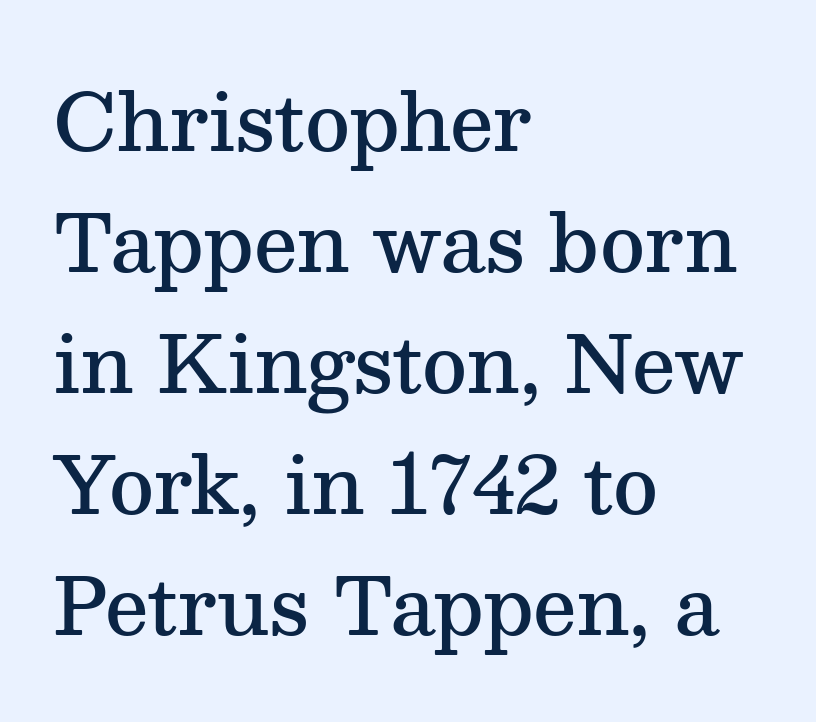
The image shows 78 px semibold serif type, upright; set left-aligned, normal line spacing (1.55x), normal letter spacing, not underlined; medium stroke contrast and a medium x-height.
